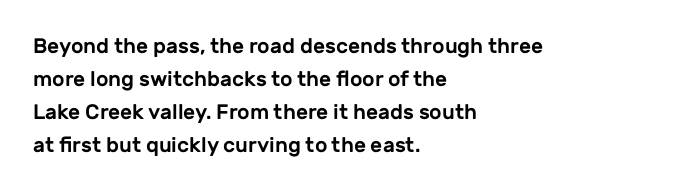
The image shows 21 px text type, upright; set left-aligned, normal line spacing (1.57x), normal letter spacing, not underlined.
